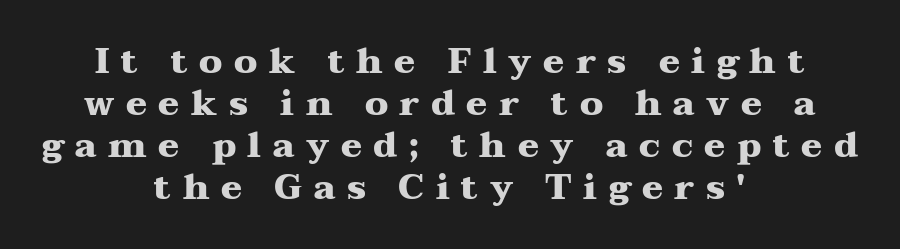
The image shows 35 px heavy, wide serif type, upright; set centered, line spacing 1.2x, unusually wide letter spacing (+0.33 em), not underlined; medium stroke contrast and a medium x-height.
